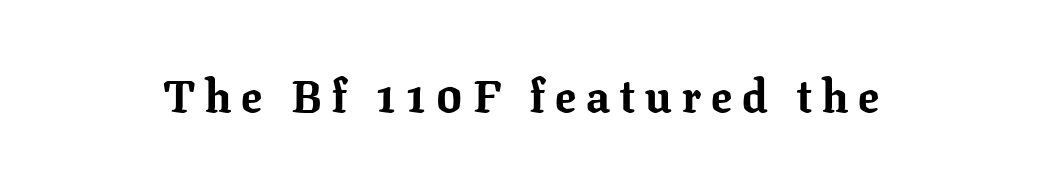
Q: Is the text bold? A: Yes.
Q: Is the text italic (slanted)? A: No, it is upright.
Q: Is the typeface a serif or a sans-serif typeface? A: Serif.
Q: Is the text underlined? A: No.
Q: Is the spacing between letters normal or unusually wide? A: Unusually wide.
Q: Width (condensed, normal, or wide)? A: Normal.
Q: Stroke contrast? A: Low.
Q: x-height? A: Medium.
Q: Monospaced? A: No.
